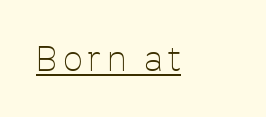
No feet cap the strokes, marking this as sans-serif type. The ragged edge is on the right, which tells us the setting is flush left. Is this a fixed-width face? No — the glyphs have proportional, varying widths. Every stem runs plumb, perpendicular to the baseline. A baseline rule has been typeset under these characters.
